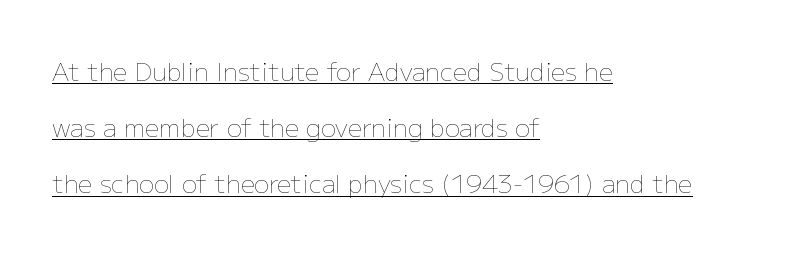
Teacher's note: observe the even left margin — that is flush-left alignment. Nothing heavy about these letters — not bold at all. The specimen reads as upright at a glance. Vertically, the passage feels expansive, rows floating well apart. The face used here is rendered with its standard letterfit. Check the space under the baseline: a stroke is drawn there.
